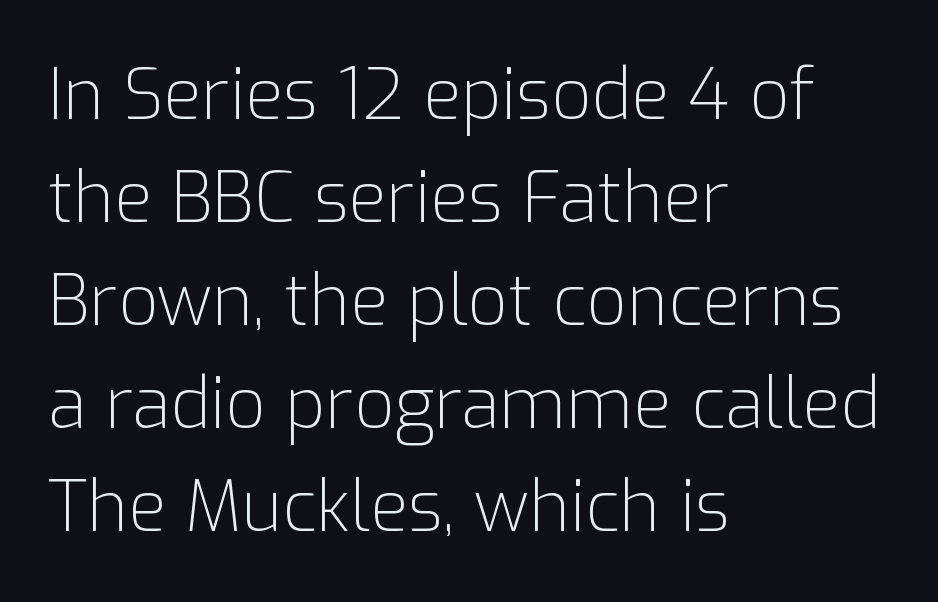
The passage shown is typeset with a sans-serif family. Caption: multi-line text, flush left, ragged right. Spacing verdict: proportional, widths tailored to each character. Stroke thickness stays within the range of a standard reading face or lighter.
